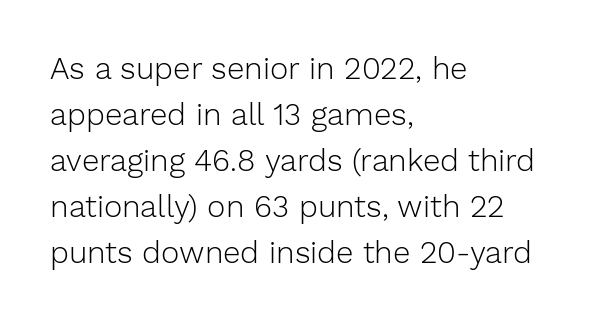
The image shows 31 px light sans-serif type, upright; set left-aligned, normal line spacing (1.48x), normal letter spacing, not underlined; low stroke contrast and a medium x-height.
